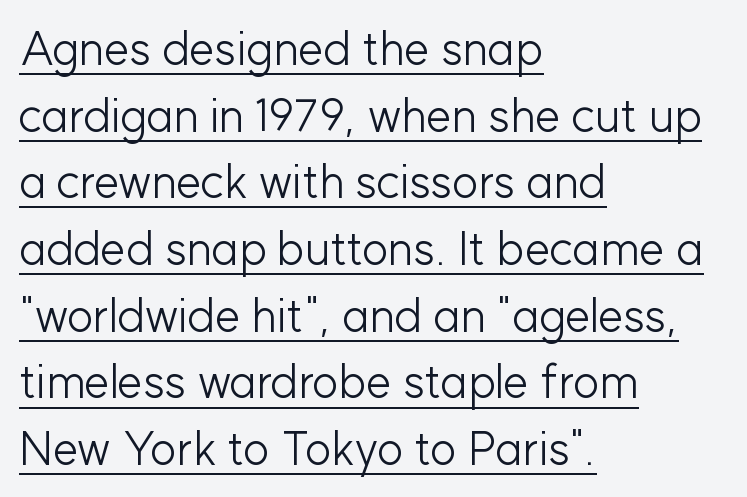
{"serif": "no", "italic": "no", "bold": "no", "weight": "light", "width": "normal", "stroke_contrast": "low", "x_height": "medium", "monospaced": "no", "underline": "yes", "align": "left", "line_spacing": "normal", "line_spacing_ratio": 1.45, "letter_spacing": "normal", "letter_spacing_em": 0.0, "glyph_px": 46}
